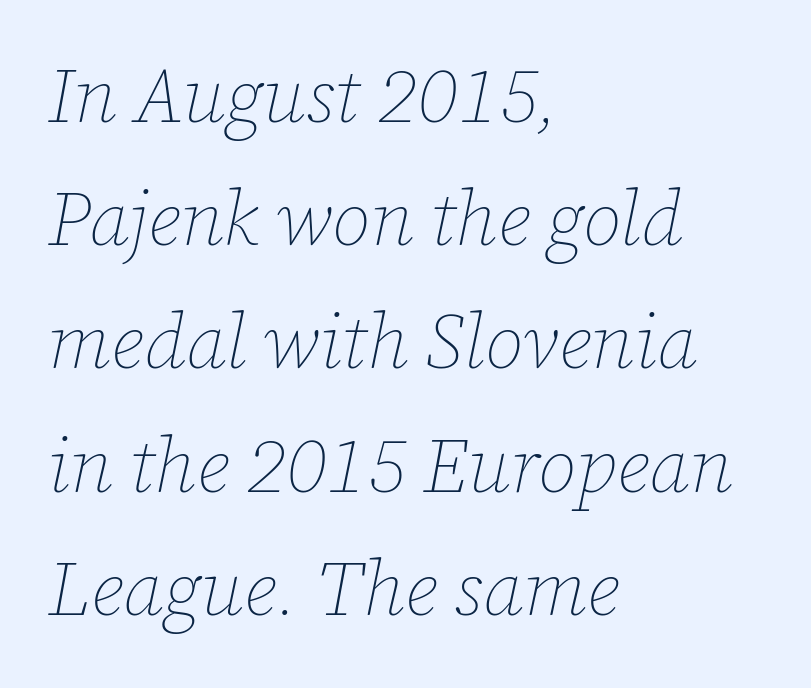
Q: Is the text bold? A: No.
Q: Is the text italic (slanted)? A: Yes, it leans right by about 12 degrees.
Q: Is the text underlined? A: No.
Q: How is the paragraph aligned? A: Left-aligned.
Q: Is the spacing between letters normal or unusually wide? A: Normal.
Q: Is the spacing between lines tight, normal or loose? A: Normal.
Q: Width (condensed, normal, or wide)? A: Normal.
Q: Stroke contrast? A: Low.
Q: x-height? A: Medium.
Q: Monospaced? A: No.
